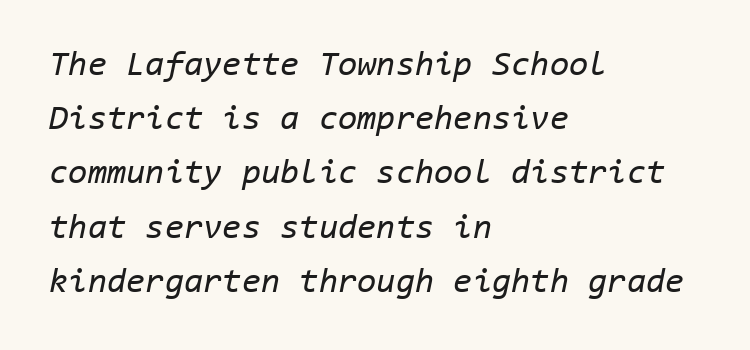
Q: Is the text bold? A: No.
Q: Is the text italic (slanted)? A: Yes, it leans right by about 11 degrees.
Q: Is the text underlined? A: No.
Q: How is the paragraph aligned? A: Left-aligned.
Q: Is the spacing between letters normal or unusually wide? A: Normal.
Q: Is the spacing between lines tight, normal or loose? A: Normal.
Q: Width (condensed, normal, or wide)? A: Normal.
Q: Stroke contrast? A: Low.
Q: x-height? A: Medium.
Q: Monospaced? A: Yes.
